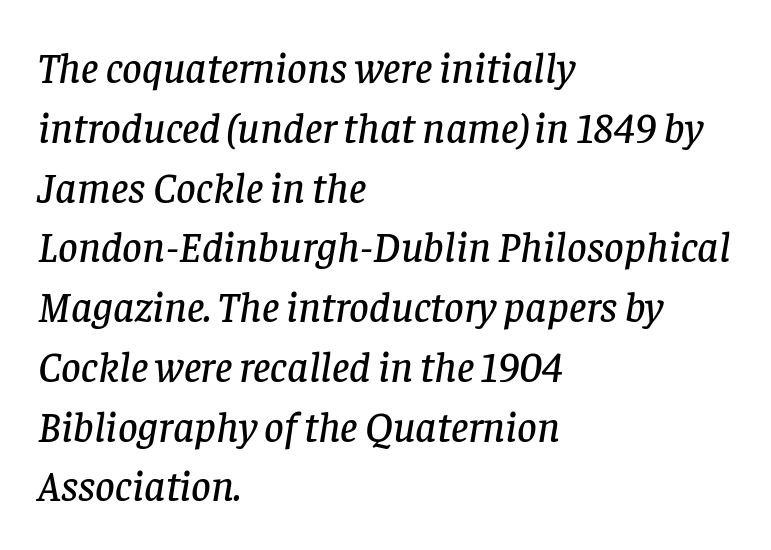
The rag falls on the right side of this text block. Slant detected: the letters are inclined. Here the designer chose a conventional face with non-uniform glyph widths. A normal amount of white space separates one row of letters from the next.
